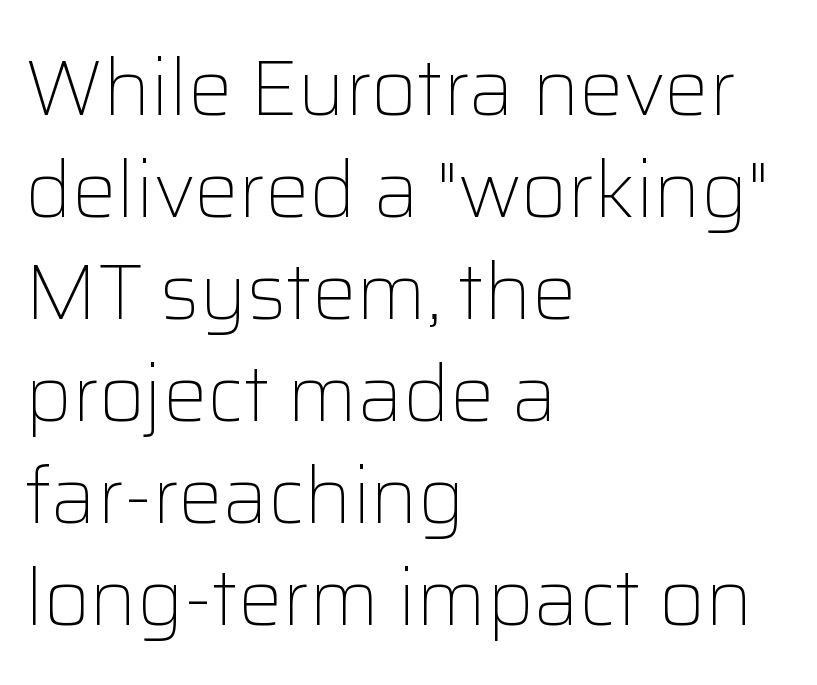
{"serif": "no", "italic": "no", "bold": "no", "weight": "light", "width": "normal", "stroke_contrast": "low", "x_height": "medium", "monospaced": "no", "underline": "no", "align": "left", "line_spacing": "normal", "line_spacing_ratio": 1.29, "letter_spacing": "normal", "letter_spacing_em": 0.0, "glyph_px": 79}
